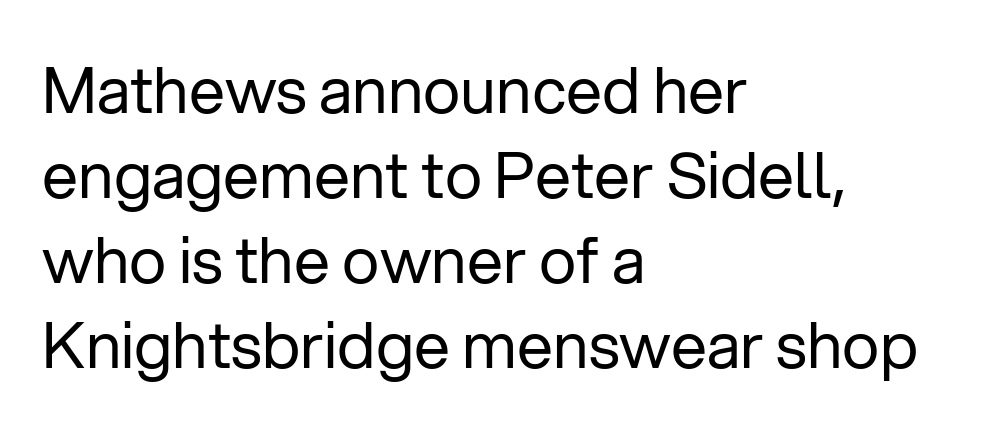
{"serif": "no", "italic": "no", "bold": "no", "weight": "regular", "width": "normal", "stroke_contrast": "low", "x_height": "medium", "monospaced": "no", "underline": "no", "align": "left", "line_spacing": "normal", "line_spacing_ratio": 1.33, "letter_spacing": "normal", "letter_spacing_em": 0.0, "glyph_px": 64}
